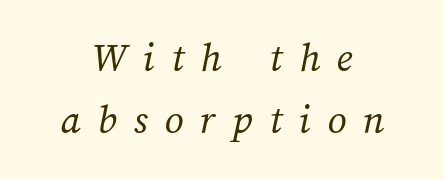
Q: Is the text bold? A: No.
Q: Is the text underlined? A: No.
Q: How is the paragraph aligned? A: Centered.
Q: Is the spacing between letters normal or unusually wide? A: Unusually wide.
Q: Is the spacing between lines tight, normal or loose? A: Normal.
Q: Width (condensed, normal, or wide)? A: Normal.
Q: Stroke contrast? A: Medium.
Q: x-height? A: Medium.
Q: Monospaced? A: No.
